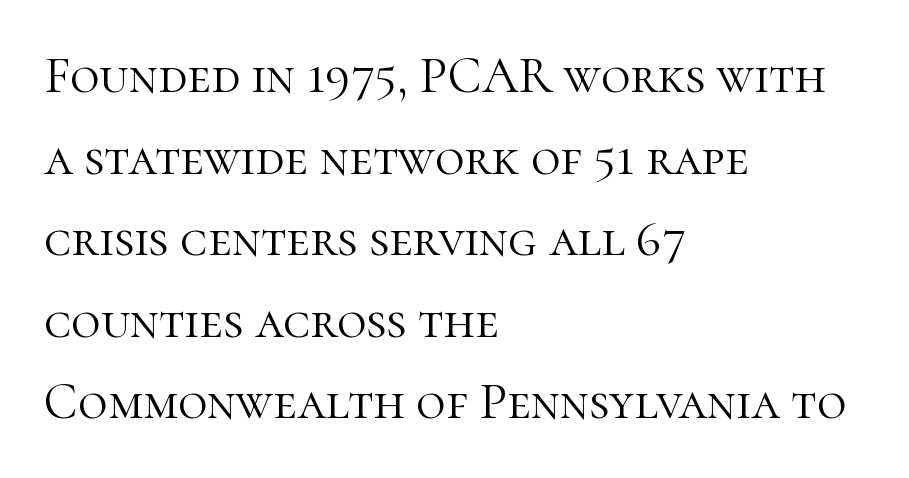
The image shows 51 px light serif type, upright; set left-aligned, normal line spacing (1.6x), normal letter spacing, not underlined; high stroke contrast and a medium x-height.
